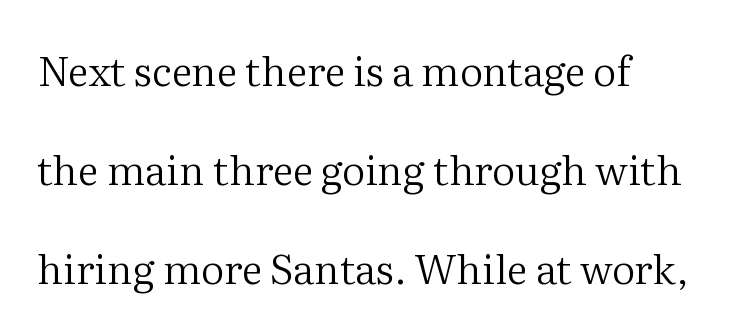
{"serif": "yes", "italic": "no", "bold": "no", "weight": "regular", "width": "normal", "stroke_contrast": "medium", "x_height": "medium", "monospaced": "no", "underline": "no", "align": "left", "line_spacing": "loose", "line_spacing_ratio": 2.41, "letter_spacing": "normal", "letter_spacing_em": 0.0, "glyph_px": 41}
